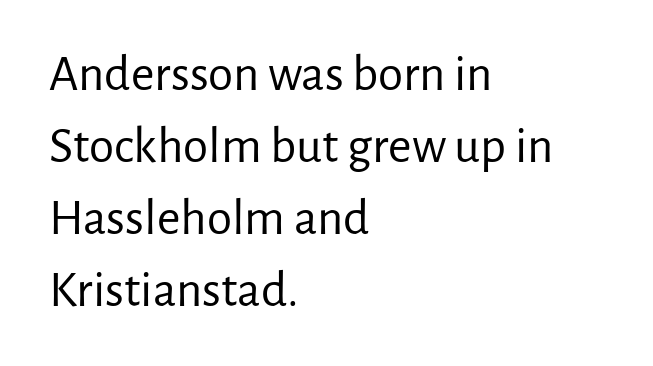
Q: Is the text bold? A: No.
Q: Is the text italic (slanted)? A: No, it is upright.
Q: Is the typeface a serif or a sans-serif typeface? A: Sans-serif.
Q: Is the text underlined? A: No.
Q: How is the paragraph aligned? A: Left-aligned.
Q: Is the spacing between letters normal or unusually wide? A: Normal.
Q: Is the spacing between lines tight, normal or loose? A: Normal.
Q: Width (condensed, normal, or wide)? A: Normal.
Q: Stroke contrast? A: Low.
Q: x-height? A: Medium.
Q: Monospaced? A: No.
